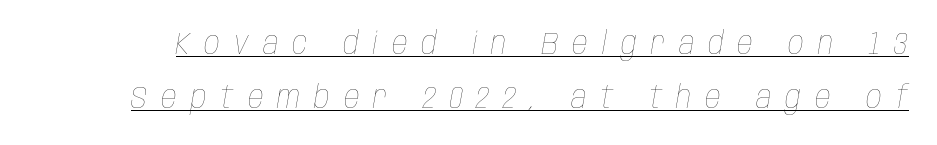
The letters are spread apart with noticeably loose tracking. This is underlined copy, the kind a proofreader might mark for attention. Posture: slanted. This is not heavy type; no bold has been used.
